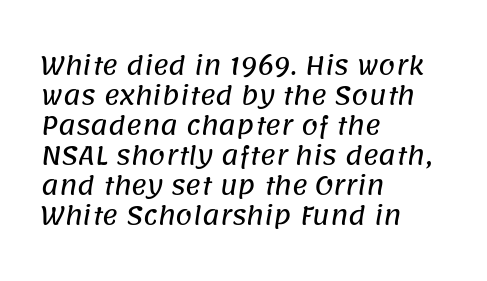
The image shows 24 px text type; set left-aligned, normal line spacing (1.25x), normal letter spacing, not underlined.
